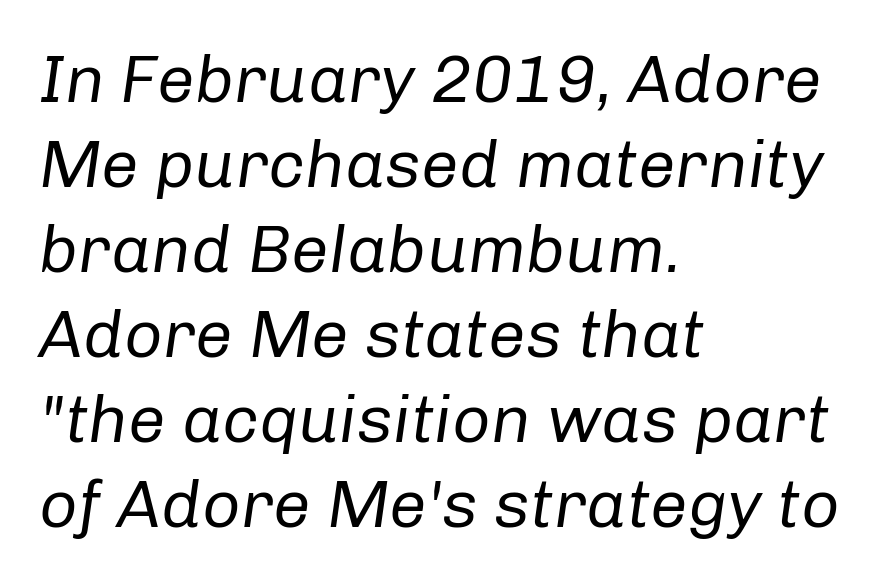
Q: Is the text bold? A: No.
Q: Is the text italic (slanted)? A: Yes, it leans right by about 8 degrees.
Q: Is the text underlined? A: No.
Q: How is the paragraph aligned? A: Left-aligned.
Q: Is the spacing between letters normal or unusually wide? A: Normal.
Q: Is the spacing between lines tight, normal or loose? A: Normal.
Q: Width (condensed, normal, or wide)? A: Normal.
Q: Stroke contrast? A: Low.
Q: x-height? A: Medium.
Q: Monospaced? A: No.
